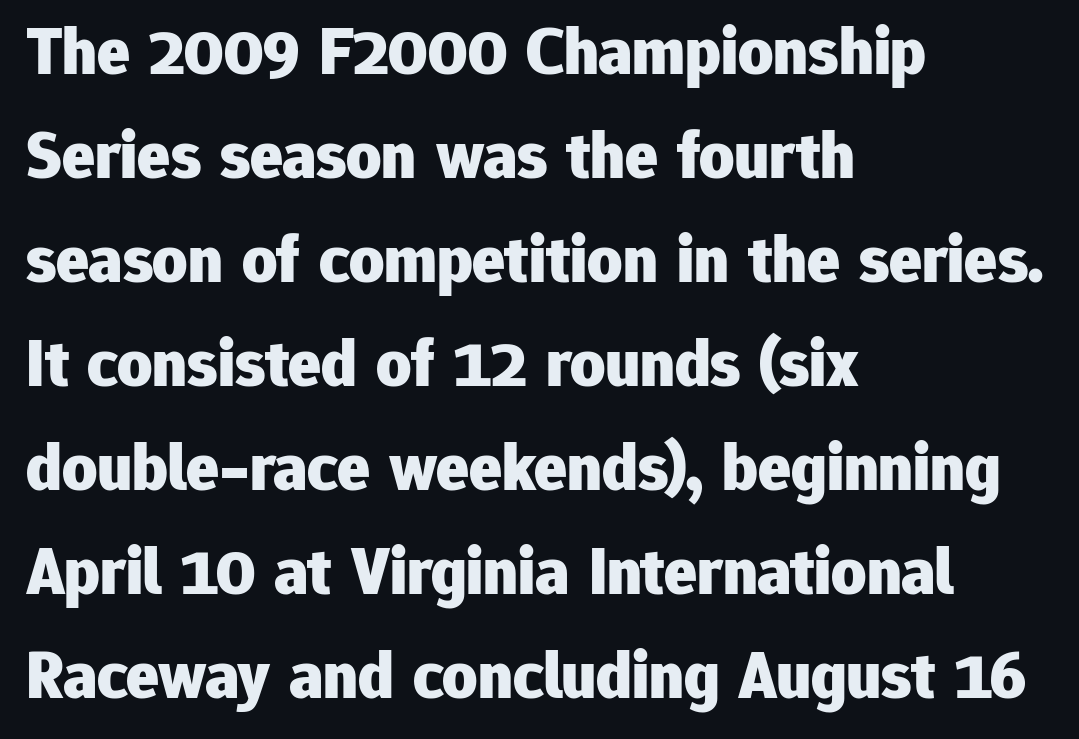
This rendering employs a face without finishing strokes, i.e., a sans-serif. Observe the ordinary spacing: letters are neighbours, not strangers. Horizontally, the lines are justified to the leading edge only. Plenty of ink on the page — the face is bold. Regarding leading, the lines here are spaced in the standard way.
